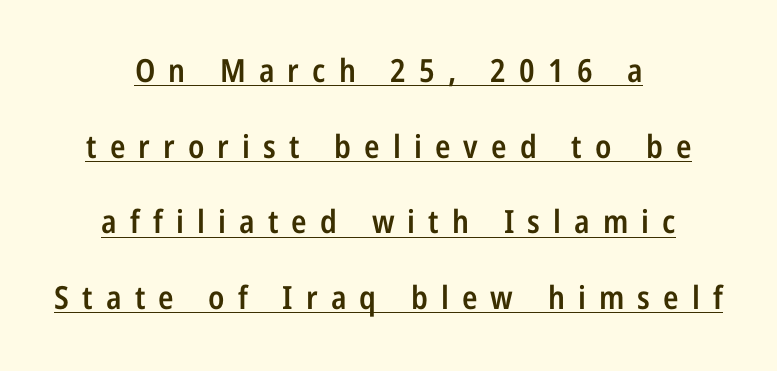
The image shows 32 px semibold, condensed sans-serif type, upright; set centered, loose line spacing (2.36x), unusually wide letter spacing (+0.41 em), underlined; low stroke contrast and a medium x-height.
